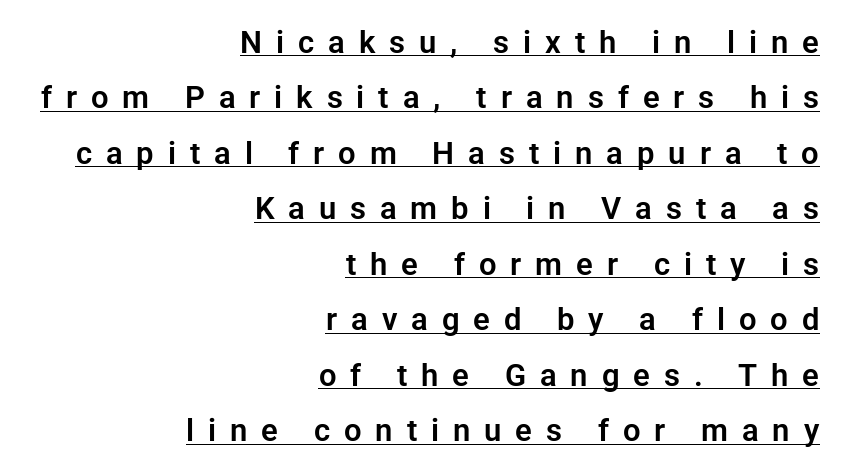
Q: Is the text italic (slanted)? A: No, it is upright.
Q: Is the typeface a serif or a sans-serif typeface? A: Sans-serif.
Q: Is the text underlined? A: Yes.
Q: How is the paragraph aligned? A: Right-aligned.
Q: Is the spacing between letters normal or unusually wide? A: Unusually wide.
Q: Width (condensed, normal, or wide)? A: Normal.
Q: Stroke contrast? A: Low.
Q: x-height? A: Medium.
Q: Monospaced? A: No.
